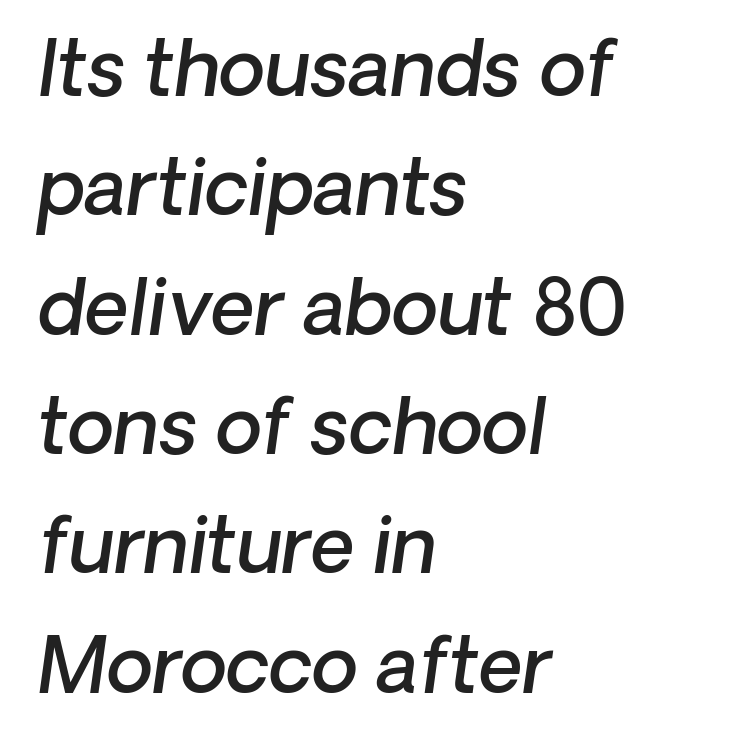
{"serif": "no", "bold": "semi", "weight": "semibold", "width": "normal", "stroke_contrast": "low", "x_height": "medium", "monospaced": "no", "underline": "no", "align": "left", "line_spacing": "normal", "line_spacing_ratio": 1.57, "letter_spacing": "normal", "letter_spacing_em": 0.0, "glyph_px": 76}
